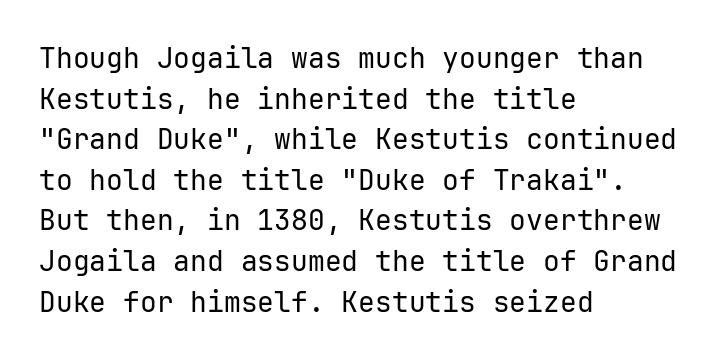
The image shows 28 px regular-weight sans-serif type, upright, monospaced; set left-aligned, normal line spacing (1.45x), normal letter spacing, not underlined; low stroke contrast and a medium x-height.
